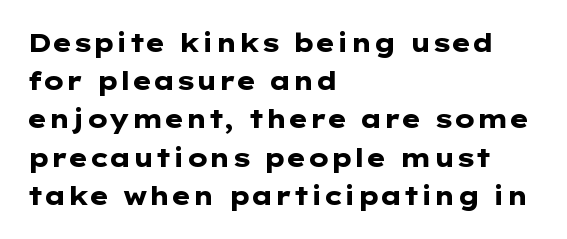
Q: Is the text bold? A: Yes.
Q: Is the text italic (slanted)? A: No, it is upright.
Q: Is the text underlined? A: No.
Q: How is the paragraph aligned? A: Left-aligned.
Q: Is the spacing between letters normal or unusually wide? A: Normal.
Q: Is the spacing between lines tight, normal or loose? A: Normal.
